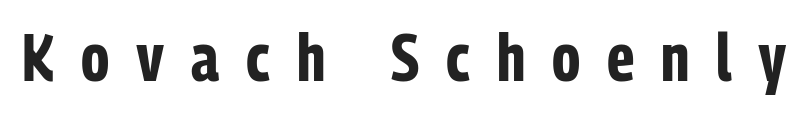
The gap between lines stays unmarked. Tracking value appears strongly positive — letters spread wide. Rendered with straight, roman letterforms. The rendering uses natural spacing where letterforms have individual widths. Serifs: no, the terminals of the letterforms are clean.
